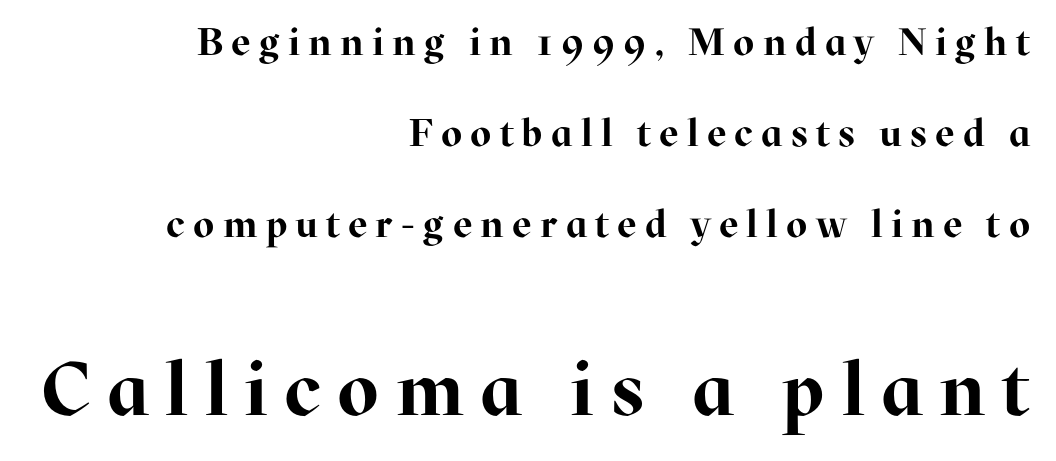
The image shows 75 px bold serif type, upright; set right-aligned, loose line spacing (2.39x), unusually wide letter spacing (+0.22 em), not underlined; the second (bottom) block is 1.97x larger; high stroke contrast and a medium x-height.
